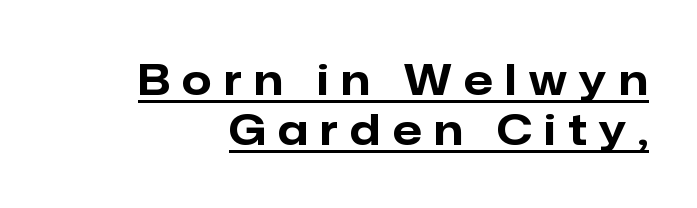
The image shows 42 px bold sans-serif type, upright; set line spacing 1.19x, unusually wide letter spacing (+0.3 em), underlined; low stroke contrast and a medium x-height.
